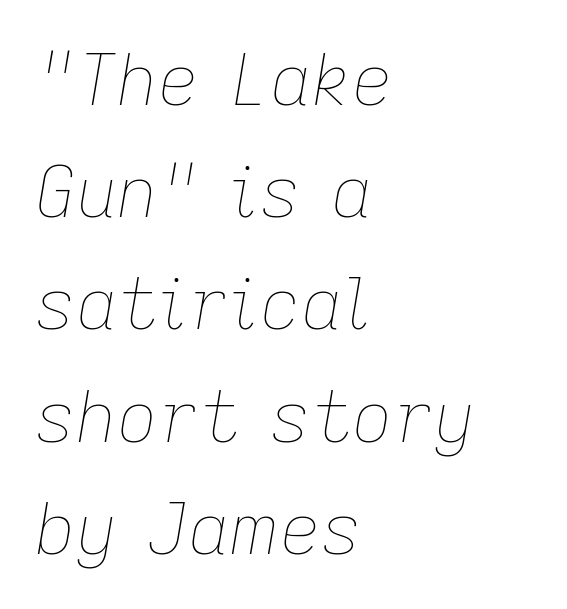
Q: Is the text bold? A: No.
Q: Is the text italic (slanted)? A: Yes, it leans right by about 9 degrees.
Q: Is the text underlined? A: No.
Q: How is the paragraph aligned? A: Left-aligned.
Q: Is the spacing between letters normal or unusually wide? A: Normal.
Q: Is the spacing between lines tight, normal or loose? A: Normal.
Q: Width (condensed, normal, or wide)? A: Normal.
Q: Stroke contrast? A: Low.
Q: x-height? A: Medium.
Q: Monospaced? A: No.
